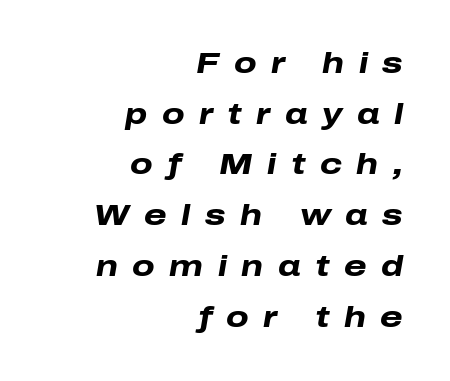
A student would call this right alignment; a typographer would say flush right, rag left. The passage shown leans; its letterforms are oblique. Is this a fixed-width face? No — the glyphs have proportional, varying widths. Stroke thickness is high; the sample reads as a true bold.
